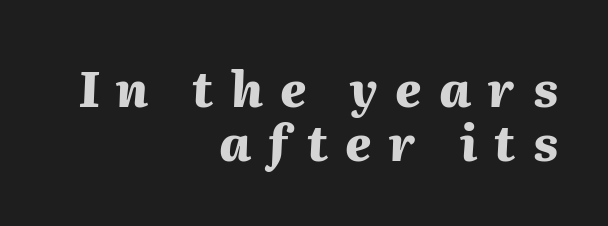
Q: Is the text bold? A: Yes.
Q: Is the text italic (slanted)? A: Yes, it leans right by about 2 degrees.
Q: Is the text underlined? A: No.
Q: How is the paragraph aligned? A: Right-aligned.
Q: Is the spacing between letters normal or unusually wide? A: Unusually wide.
Q: Is the spacing between lines tight, normal or loose? A: Tight.
Q: Width (condensed, normal, or wide)? A: Normal.
Q: Stroke contrast? A: Medium.
Q: x-height? A: Medium.
Q: Monospaced? A: No.
